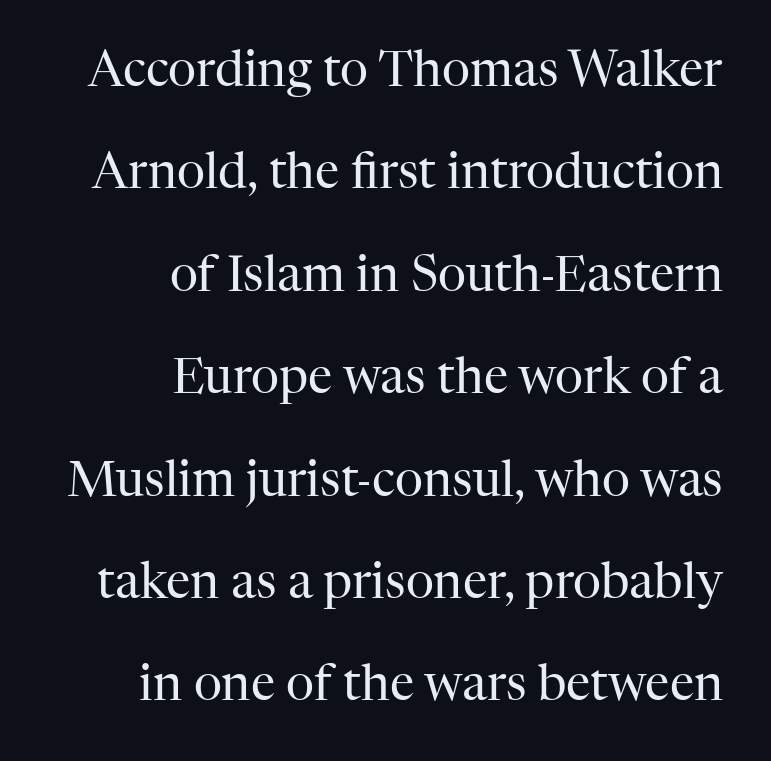
Designer's note — italics off, roman on. Varying glyph widths throughout — classic text-font behaviour. Interline gaps are noticeably wide in this sample. The ragged edge is on the left, which tells us the setting is flush right.
